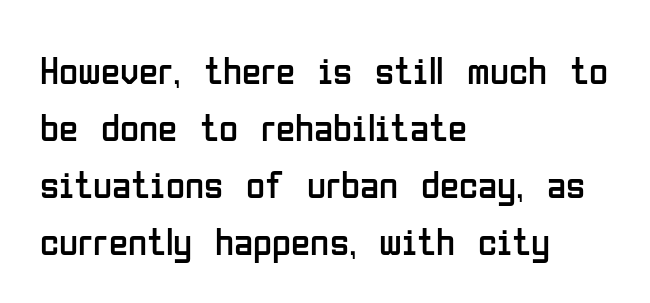
Q: Is the text bold? A: No.
Q: Is the text italic (slanted)? A: No, it is upright.
Q: Is the typeface a serif or a sans-serif typeface? A: Sans-serif.
Q: Is the text underlined? A: No.
Q: How is the paragraph aligned? A: Left-aligned.
Q: Is the spacing between letters normal or unusually wide? A: Normal.
Q: Is the spacing between lines tight, normal or loose? A: Normal.
Q: Width (condensed, normal, or wide)? A: Condensed.
Q: Stroke contrast? A: Low.
Q: x-height? A: Medium.
Q: Monospaced? A: No.
